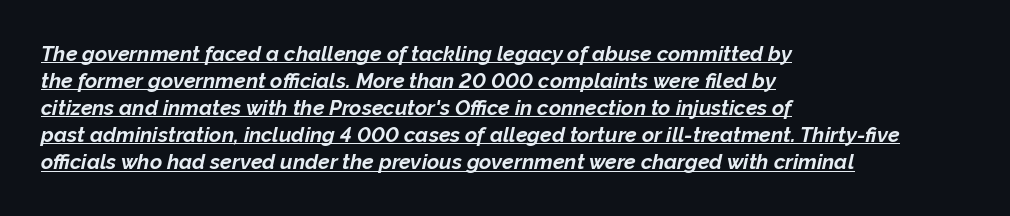
The paragraph shown leans on its left margin. The passage shown leans; its letterforms are oblique. The string is rendered with underlining switched on. Words appear dense and cohesive because spacing is normal.
